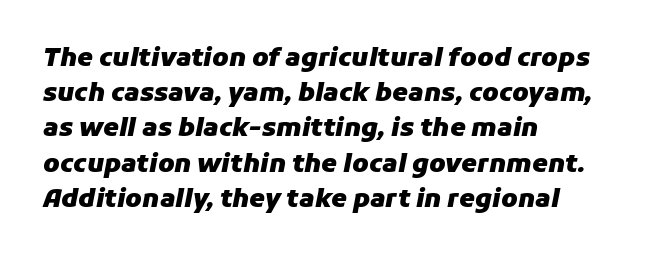
The image shows 25 px bold type, italic (leaning right); set left-aligned, normal line spacing (1.41x), normal letter spacing, not underlined.
